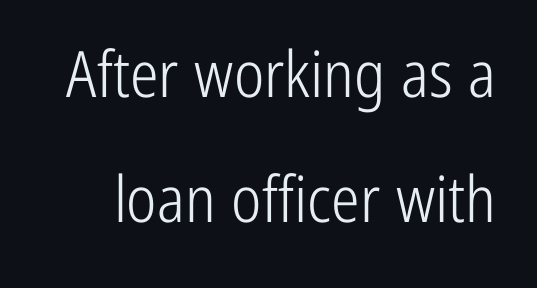
{"serif": "no", "italic": "no", "bold": "no", "weight": "light", "width": "condensed", "stroke_contrast": "low", "x_height": "medium", "monospaced": "no", "underline": "no", "line_spacing": "loose", "line_spacing_ratio": 1.95, "letter_spacing": "normal", "letter_spacing_em": 0.0, "glyph_px": 64}
